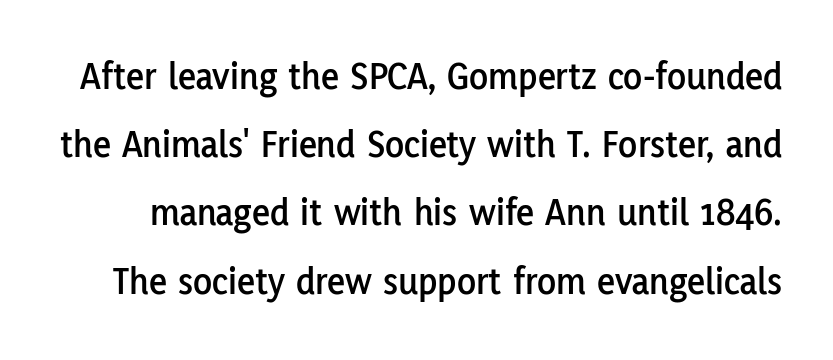
The image shows 39 px sans-serif type, upright; set line spacing 1.75x, normal letter spacing, not underlined; low stroke contrast and a medium x-height.
